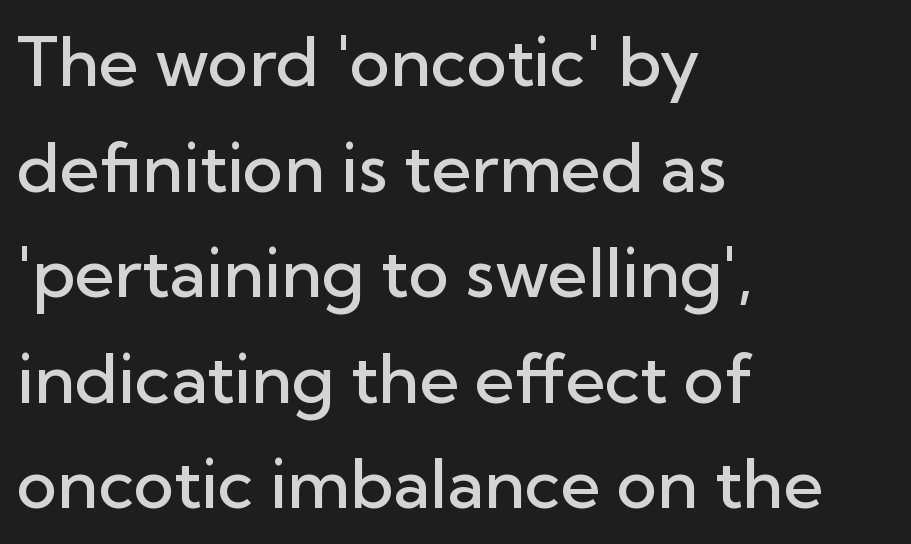
{"serif": "no", "italic": "no", "bold": "semi", "weight": "semibold", "width": "normal", "stroke_contrast": "low", "x_height": "medium", "monospaced": "no", "underline": "no", "align": "left", "line_spacing": "normal", "line_spacing_ratio": 1.53, "letter_spacing": "normal", "letter_spacing_em": 0.0, "glyph_px": 69}
